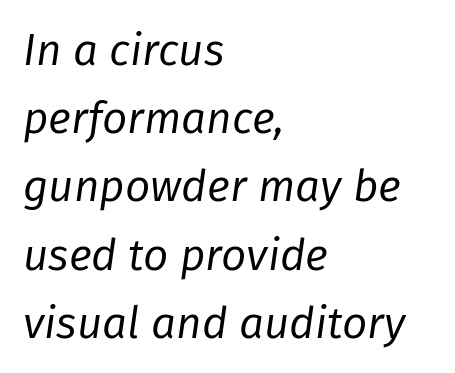
Q: Is the text bold? A: No.
Q: Is the text italic (slanted)? A: Yes, it leans right by about 8 degrees.
Q: Is the text underlined? A: No.
Q: How is the paragraph aligned? A: Left-aligned.
Q: Is the spacing between letters normal or unusually wide? A: Normal.
Q: Is the spacing between lines tight, normal or loose? A: Normal.
Q: Width (condensed, normal, or wide)? A: Normal.
Q: Stroke contrast? A: Low.
Q: x-height? A: Medium.
Q: Monospaced? A: No.
